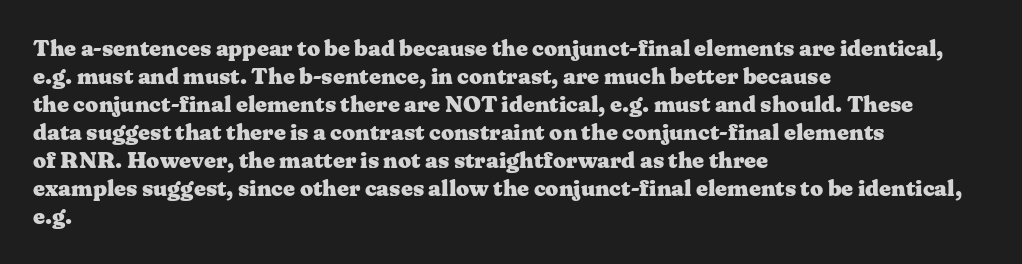
Q: Is the text bold? A: Yes.
Q: Is the text italic (slanted)? A: No, it is upright.
Q: Is the text underlined? A: No.
Q: How is the paragraph aligned? A: Left-aligned.
Q: Is the spacing between letters normal or unusually wide? A: Normal.
